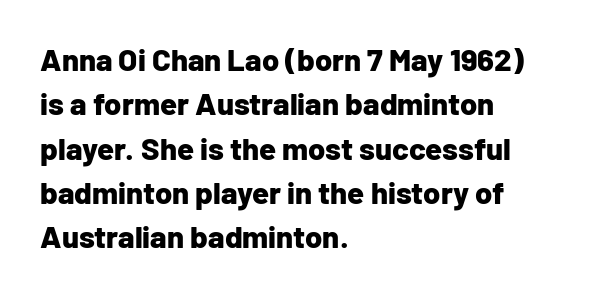
Q: Is the text bold? A: Yes.
Q: Is the text italic (slanted)? A: No, it is upright.
Q: Is the typeface a serif or a sans-serif typeface? A: Sans-serif.
Q: Is the text underlined? A: No.
Q: How is the paragraph aligned? A: Left-aligned.
Q: Is the spacing between letters normal or unusually wide? A: Normal.
Q: Is the spacing between lines tight, normal or loose? A: Normal.
Q: Width (condensed, normal, or wide)? A: Normal.
Q: Stroke contrast? A: Low.
Q: x-height? A: Medium.
Q: Monospaced? A: No.
